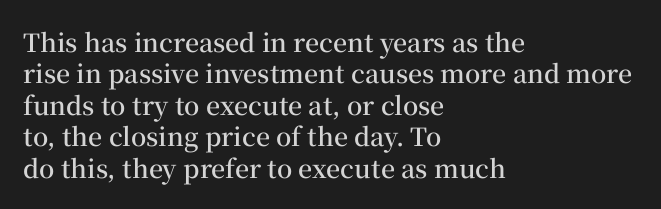
Q: Is the text bold? A: Semi-bold.
Q: Is the text italic (slanted)? A: No, it is upright.
Q: Is the text underlined? A: No.
Q: How is the paragraph aligned? A: Left-aligned.
Q: Is the spacing between letters normal or unusually wide? A: Normal.
Q: Is the spacing between lines tight, normal or loose? A: Normal.
